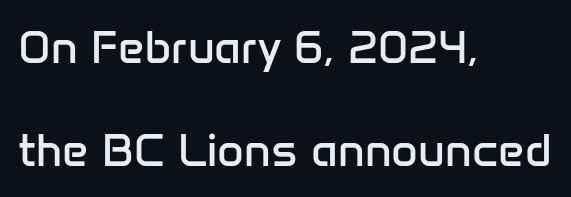
The image shows 46 px regular-weight sans-serif type, upright; set left-aligned, loose line spacing (2.25x), normal letter spacing, not underlined; low stroke contrast and a medium x-height.
